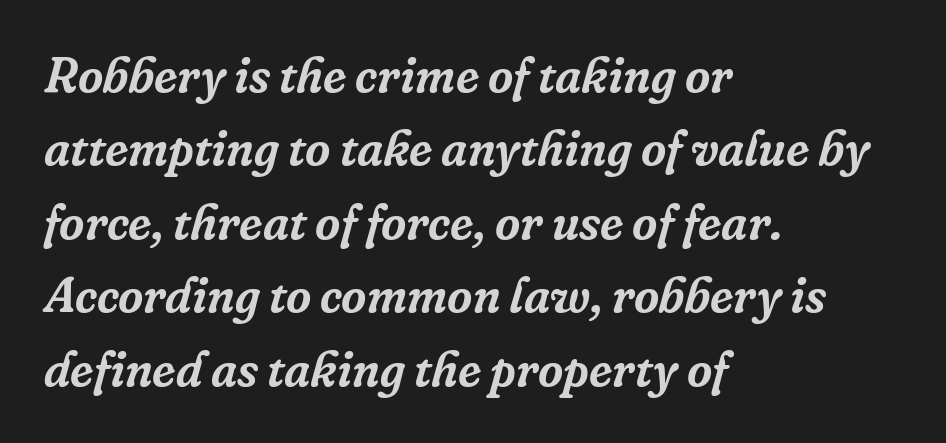
Is there much room between lines? A standard amount, neither cramped nor airy. Here the glyphs are tracked normally, forming tight word shapes. Unlike a clean sans, this face finishes its strokes with serifs. A classic flush-left, rag-right setting is used for this passage.
